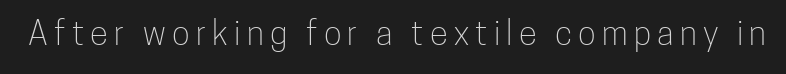
{"serif": "no", "italic": "no", "bold": "no", "weight": "light", "width": "condensed", "stroke_contrast": "low", "x_height": "medium", "monospaced": "no", "underline": "no", "glyph_px": 33}
